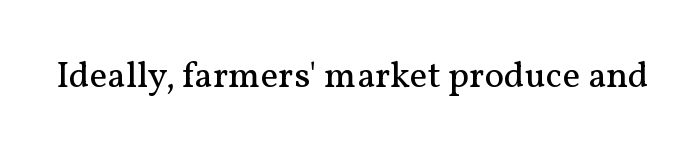
Inter-character spacing is left at the font's built-in metrics. Here the designer chose a conventional face with non-uniform glyph widths. The text was rendered using a seriffed face with decorative stroke endings. The lettering stays uniformly vertical, giving the passage a roman look. Bold? No — there's no thickening of the strokes.
